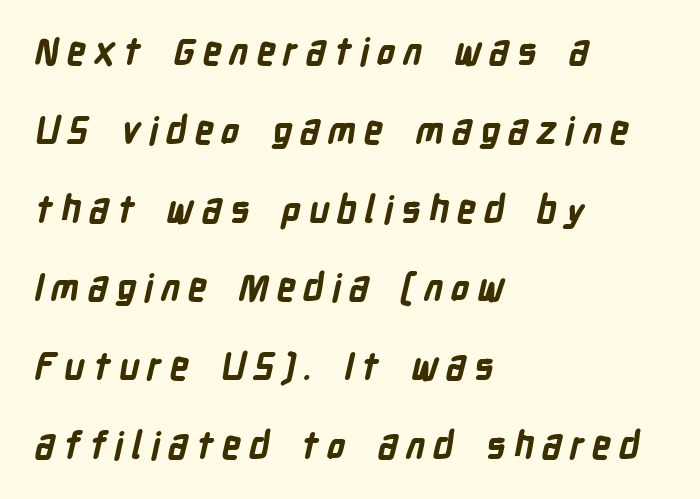
{"serif": "no", "bold": "yes", "weight": "bold", "width": "condensed", "stroke_contrast": "low", "x_height": "medium", "monospaced": "no", "underline": "no", "align": "left", "line_spacing": "loose", "line_spacing_ratio": 2.13, "letter_spacing": "wide", "letter_spacing_em": 0.21, "glyph_px": 37}
